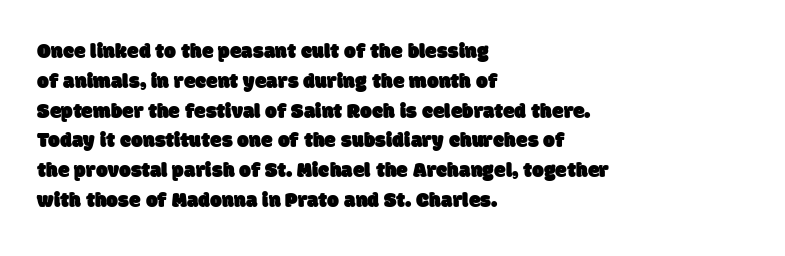
The image shows 21 px text type; set left-aligned, normal line spacing (1.42x), normal letter spacing, not underlined.
